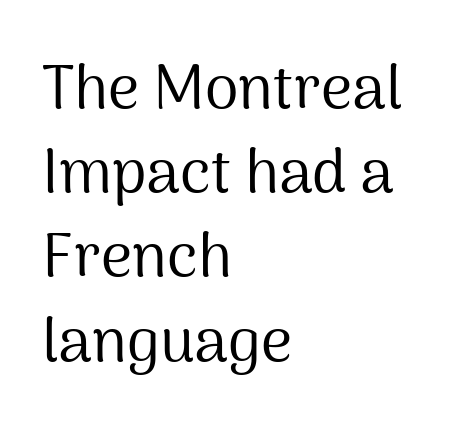
Q: Is the text bold? A: No.
Q: Is the text italic (slanted)? A: No, it is upright.
Q: Is the typeface a serif or a sans-serif typeface? A: Sans-serif.
Q: Is the text underlined? A: No.
Q: How is the paragraph aligned? A: Left-aligned.
Q: Is the spacing between letters normal or unusually wide? A: Normal.
Q: Is the spacing between lines tight, normal or loose? A: Normal.
Q: Width (condensed, normal, or wide)? A: Normal.
Q: Stroke contrast? A: Medium.
Q: x-height? A: Medium.
Q: Monospaced? A: No.
